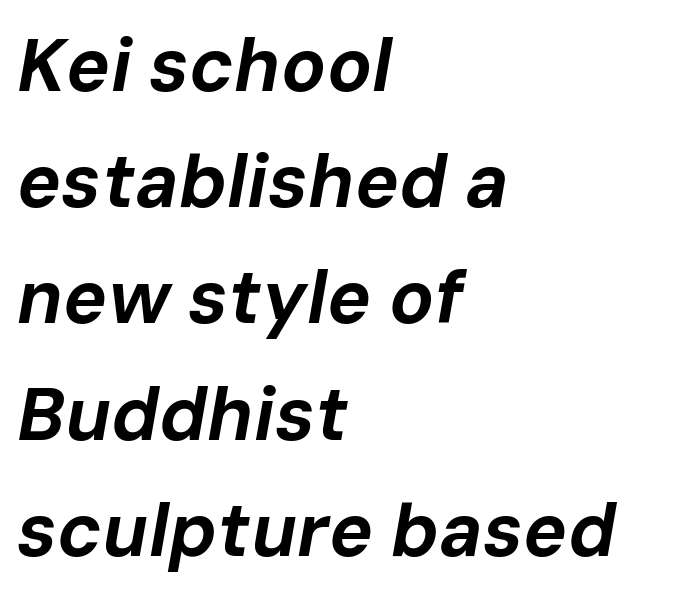
The image shows 74 px bold type, italic (leaning right); set left-aligned, normal line spacing (1.57x), normal letter spacing, not underlined; low stroke contrast and a medium x-height.
